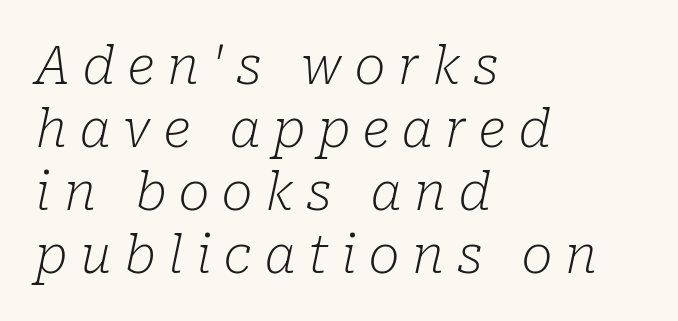
The face used here is proportionally spaced, like ordinary book or web type. Think standard paragraph weight, or any step lighter than that. Stroke terminals: seriffed. Left-aligned paragraph, ragged on the right.
